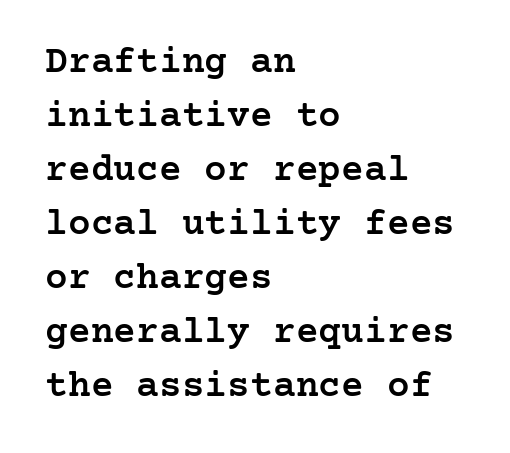
Q: Is the text bold? A: Semi-bold.
Q: Is the text italic (slanted)? A: No, it is upright.
Q: Is the typeface a serif or a sans-serif typeface? A: Serif.
Q: Is the text underlined? A: No.
Q: How is the paragraph aligned? A: Left-aligned.
Q: Is the spacing between letters normal or unusually wide? A: Normal.
Q: Is the spacing between lines tight, normal or loose? A: Normal.
Q: Width (condensed, normal, or wide)? A: Normal.
Q: Stroke contrast? A: Low.
Q: x-height? A: Medium.
